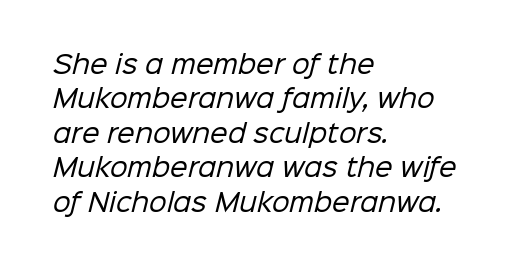
The paragraph shown leans on its left margin. The baseline area is clear. Stroke thickness stays within the range of a standard reading face or lighter. Summary of vertical rhythm: regular, with standard interline spacing. The horizontal fit of the characters is conventional and even.
